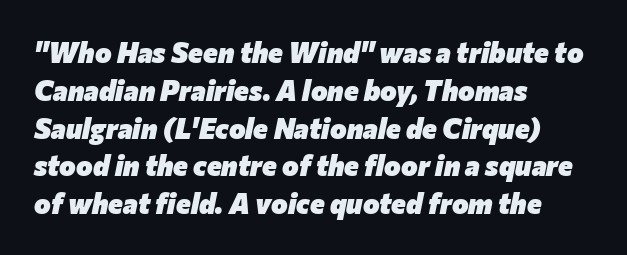
The image shows 28 px heavy type, italic (leaning right); set left-aligned, normal line spacing (1.35x), normal letter spacing, not underlined; low stroke contrast and a medium x-height.
